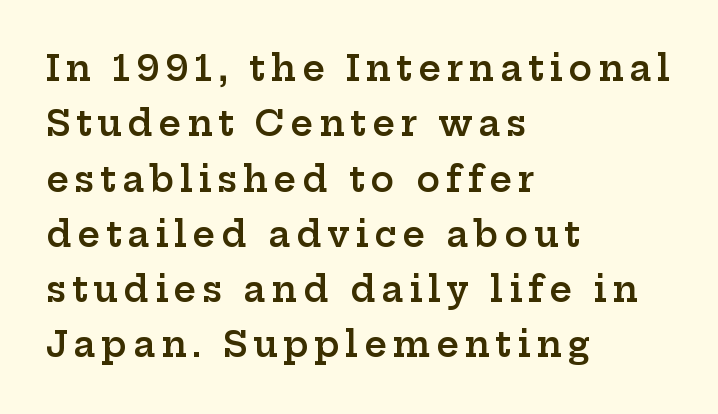
Casual observation: everything's shoved over to the left. Its strokes are somewhat broadened, the hallmark of semibold type. To sum up the face: it has serifs. The passage shown stacks its lines at a standard gap.
